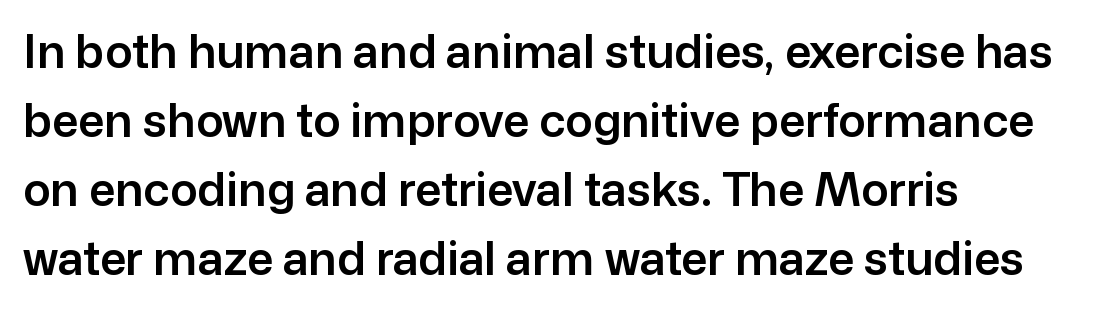
Q: Is the text italic (slanted)? A: No, it is upright.
Q: Is the typeface a serif or a sans-serif typeface? A: Sans-serif.
Q: Is the text underlined? A: No.
Q: How is the paragraph aligned? A: Left-aligned.
Q: Is the spacing between letters normal or unusually wide? A: Normal.
Q: Is the spacing between lines tight, normal or loose? A: Normal.
Q: Width (condensed, normal, or wide)? A: Normal.
Q: Stroke contrast? A: Low.
Q: x-height? A: Medium.
Q: Monospaced? A: No.
